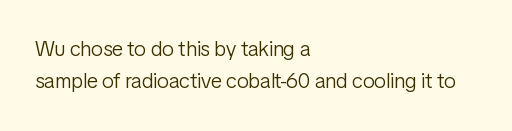
Q: Is the text bold? A: No.
Q: Is the text italic (slanted)? A: No, it is upright.
Q: Is the text underlined? A: No.
Q: How is the paragraph aligned? A: Left-aligned.
Q: Is the spacing between letters normal or unusually wide? A: Normal.
Q: Is the spacing between lines tight, normal or loose? A: Normal.
